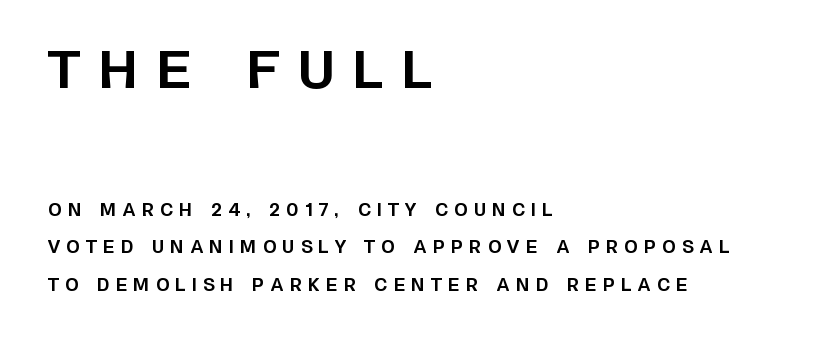
The image shows 51 px bold sans-serif type, upright; set left-aligned, loose line spacing (2.21x), unusually wide letter spacing (+0.37 em), not underlined; the first (top) block is 3.0x larger; low stroke contrast and a large x-height.
